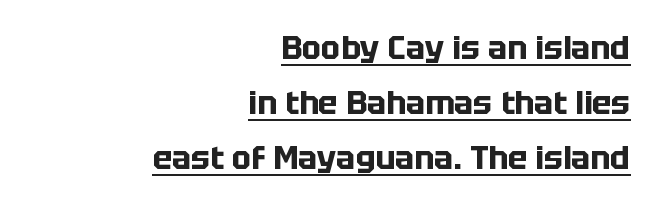
{"serif": "no", "italic": "no", "bold": "yes", "weight": "bold", "width": "normal", "stroke_contrast": "low", "x_height": "large", "monospaced": "no", "underline": "yes", "align": "right", "line_spacing_ratio": 1.72, "letter_spacing": "normal", "letter_spacing_em": 0.0, "glyph_px": 32}
